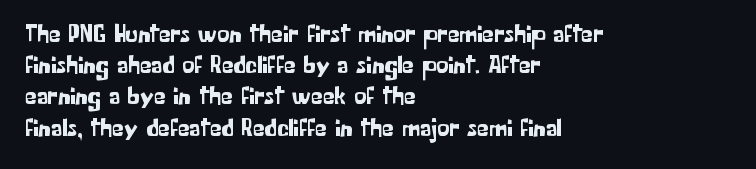
Does the copy run flush right? No — it runs flush left. The font's upright variant was chosen for this text. Descender tails drop into unmarked territory. Reading down the column, the eye jumps a familiar distance to each next line.
